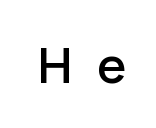
{"serif": "no", "italic": "no", "width": "normal", "stroke_contrast": "low", "x_height": "medium", "monospaced": "no", "underline": "no", "letter_spacing": "wide", "letter_spacing_em": 0.49, "glyph_px": 49}
